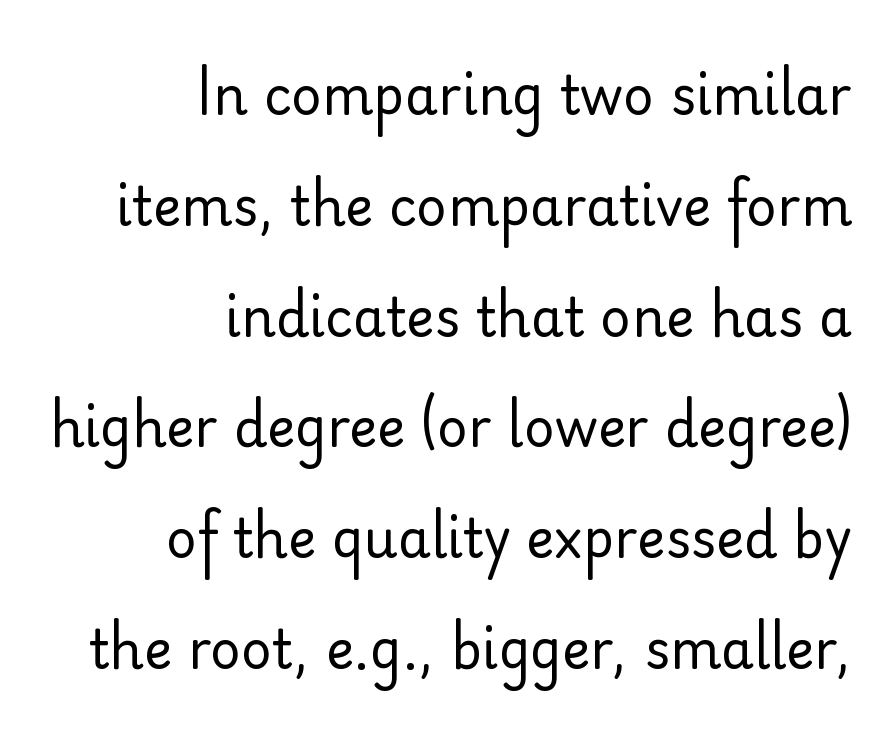
{"serif": "no", "italic": "no", "bold": "no", "weight": "regular", "width": "normal", "stroke_contrast": "low", "x_height": "small", "monospaced": "no", "underline": "no", "align": "right", "line_spacing": "loose", "line_spacing_ratio": 2.09, "letter_spacing": "normal", "letter_spacing_em": 0.0, "glyph_px": 53}
